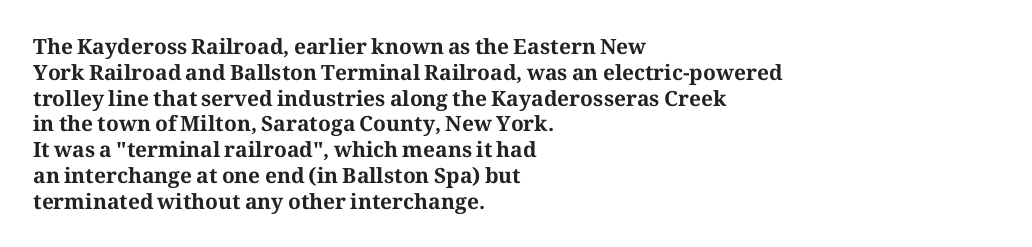
The image shows 21 px bold type, upright; set left-aligned, line spacing 1.23x, normal letter spacing, not underlined.
